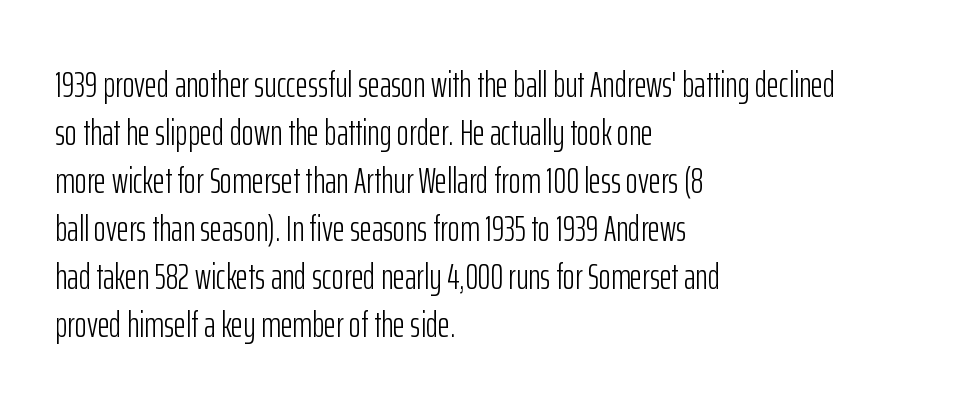
Q: Is the text bold? A: No.
Q: Is the text italic (slanted)? A: No, it is upright.
Q: Is the typeface a serif or a sans-serif typeface? A: Sans-serif.
Q: Is the text underlined? A: No.
Q: How is the paragraph aligned? A: Left-aligned.
Q: Is the spacing between letters normal or unusually wide? A: Normal.
Q: Is the spacing between lines tight, normal or loose? A: Normal.
Q: Width (condensed, normal, or wide)? A: Condensed.
Q: Stroke contrast? A: Low.
Q: x-height? A: Medium.
Q: Monospaced? A: No.
